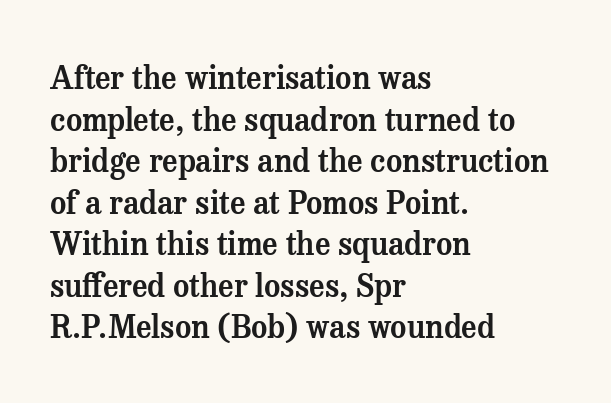
How would I describe the line gaps? Plain and ordinary. You can tell from the footed stems that serif type was used. Ordinary non-slanted type is in use. Is the letter spacing exaggerated? No — it looks like the ordinary default.
